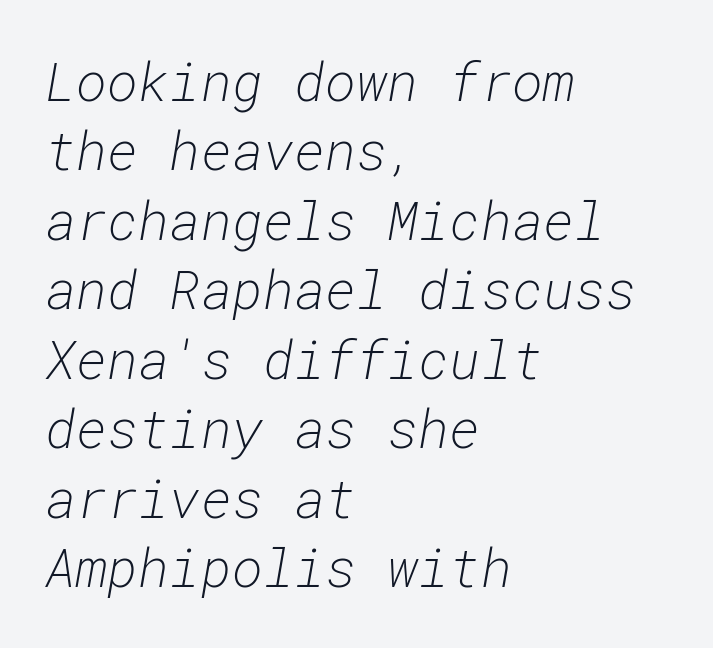
The image shows 53 px light type, italic (leaning right), monospaced; set left-aligned, normal line spacing (1.31x), normal letter spacing, not underlined; low stroke contrast and a medium x-height.
